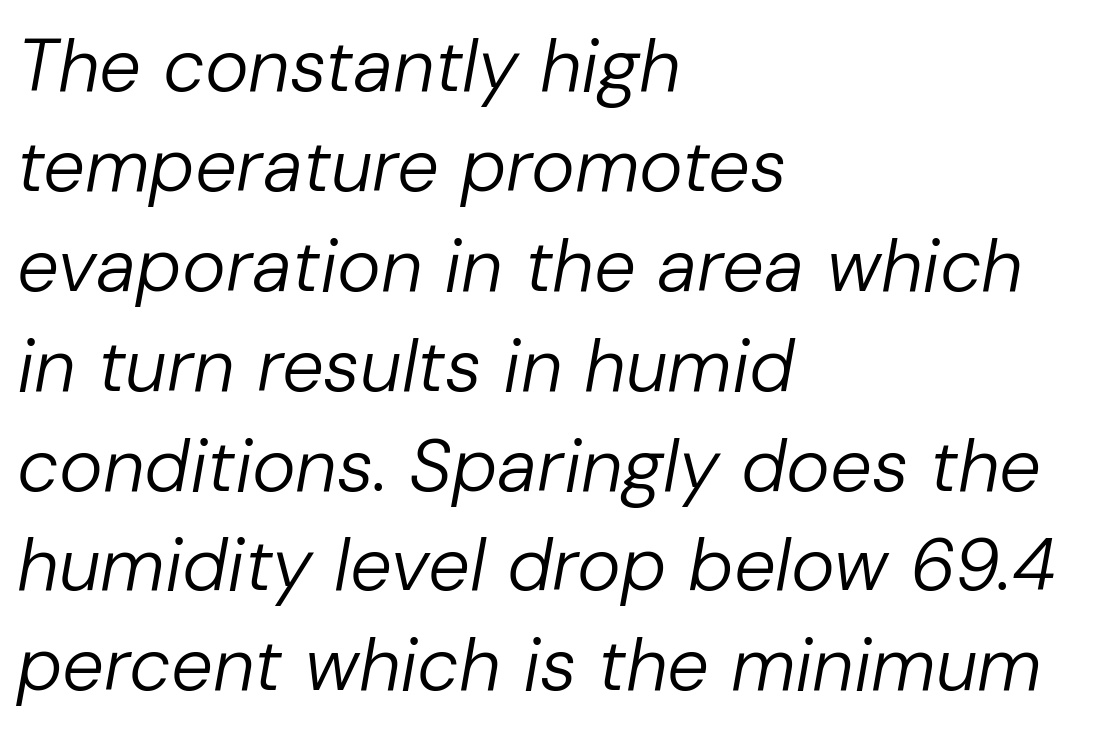
Q: Is the text bold? A: No.
Q: Is the text italic (slanted)? A: Yes, it leans right by about 10 degrees.
Q: Is the text underlined? A: No.
Q: How is the paragraph aligned? A: Left-aligned.
Q: Is the spacing between letters normal or unusually wide? A: Normal.
Q: Is the spacing between lines tight, normal or loose? A: Normal.
Q: Width (condensed, normal, or wide)? A: Normal.
Q: Stroke contrast? A: Low.
Q: x-height? A: Medium.
Q: Monospaced? A: No.
